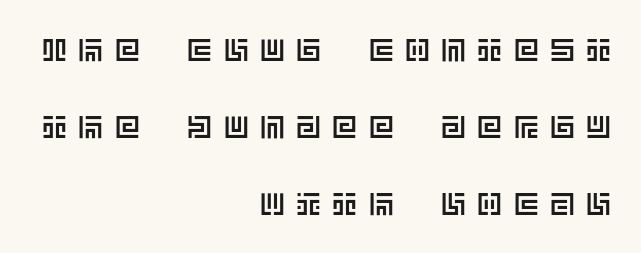
This sample trades compactness for vertical openness between lines. Words float on clear page, feet unadorned. Nope, not italic — everything's standing straight. In CSS terms this would be text-align: right. Display-style spreading of the glyphs; the letterfit is very open.
